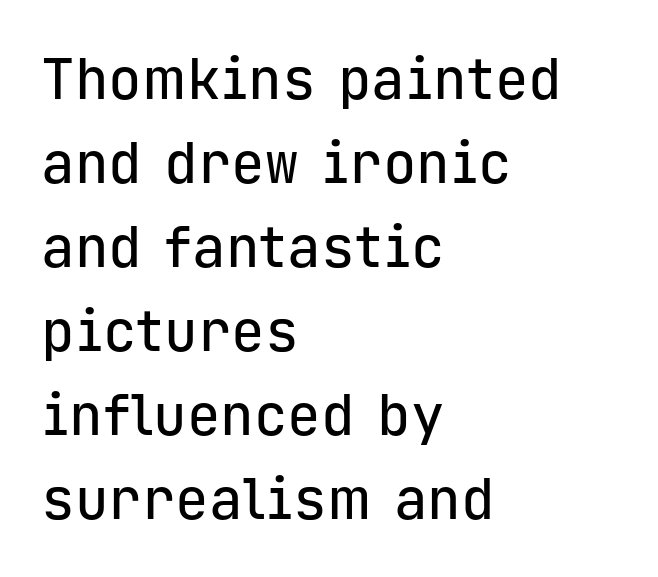
The image shows 56 px sans-serif type, upright, monospaced; set left-aligned, normal line spacing (1.5x), normal letter spacing, not underlined; low stroke contrast and a medium x-height.
